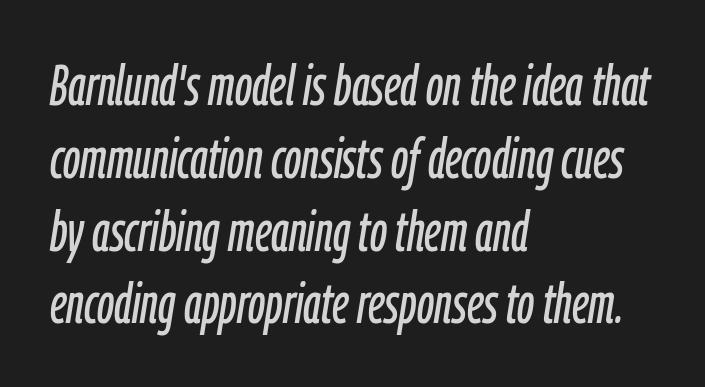
Q: Is the text italic (slanted)? A: Yes, it leans right by about 9 degrees.
Q: Is the text underlined? A: No.
Q: How is the paragraph aligned? A: Left-aligned.
Q: Is the spacing between letters normal or unusually wide? A: Normal.
Q: Is the spacing between lines tight, normal or loose? A: Normal.
Q: Width (condensed, normal, or wide)? A: Condensed.
Q: Stroke contrast? A: Low.
Q: x-height? A: Medium.
Q: Monospaced? A: No.
